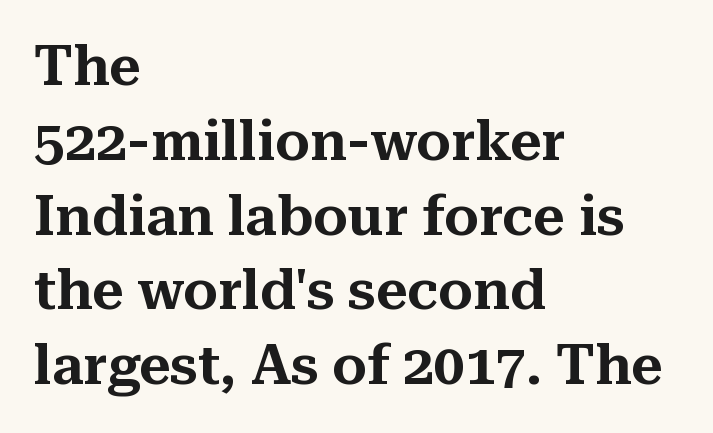
Q: Is the text italic (slanted)? A: No, it is upright.
Q: Is the typeface a serif or a sans-serif typeface? A: Serif.
Q: Is the text underlined? A: No.
Q: How is the paragraph aligned? A: Left-aligned.
Q: Is the spacing between letters normal or unusually wide? A: Normal.
Q: Is the spacing between lines tight, normal or loose? A: Normal.
Q: Width (condensed, normal, or wide)? A: Normal.
Q: Stroke contrast? A: Medium.
Q: x-height? A: Medium.
Q: Monospaced? A: No.
